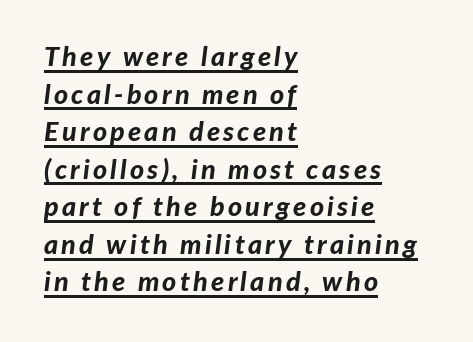
The image shows 27 px bold type, italic (leaning right); set left-aligned, normal line spacing (1.39x), underlined.
